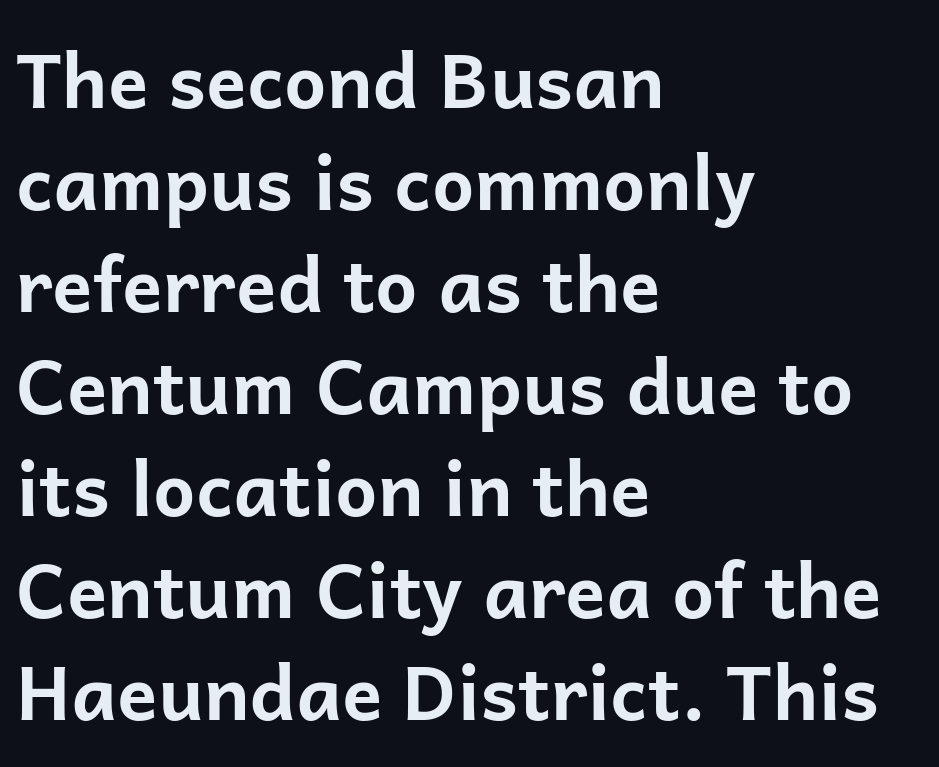
{"serif": "no", "italic": "no", "bold": "yes", "weight": "bold", "width": "normal", "stroke_contrast": "low", "x_height": "medium", "monospaced": "no", "underline": "no", "align": "left", "line_spacing": "normal", "line_spacing_ratio": 1.36, "letter_spacing": "normal", "letter_spacing_em": 0.0, "glyph_px": 75}
